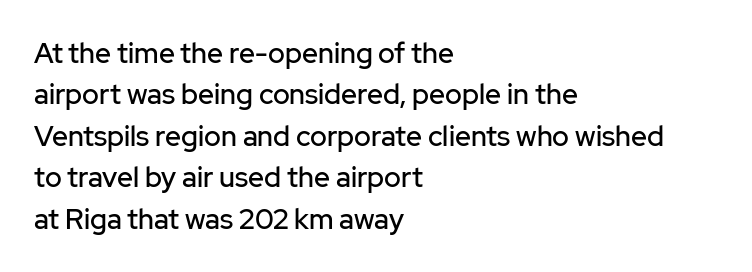
Left-aligned paragraph, ragged on the right. Notice how the stems are strictly vertical — no italics here. Varying glyph widths throughout — classic text-font behaviour. This block has exactly the height ordinary leading produces. Stroke terminals: plain, sans-serif. Glyph-to-glyph distance matches everyday printed text.
